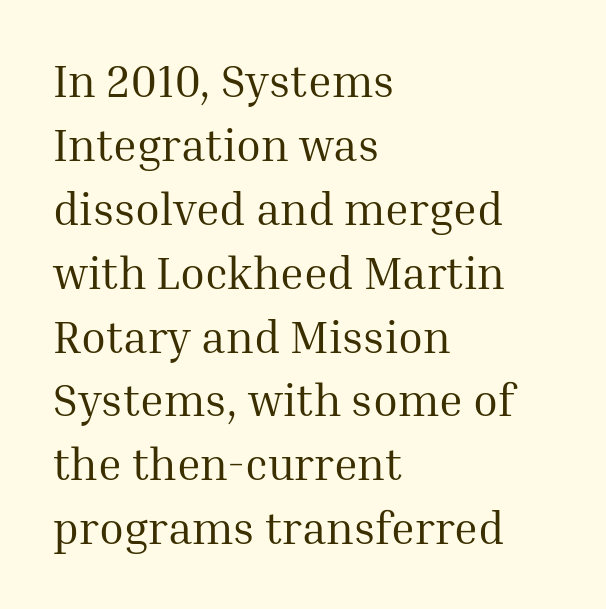
The image shows 45 px regular-weight serif type, upright; set left-aligned, normal line spacing (1.42x), normal letter spacing, not underlined; medium stroke contrast and a medium x-height.
